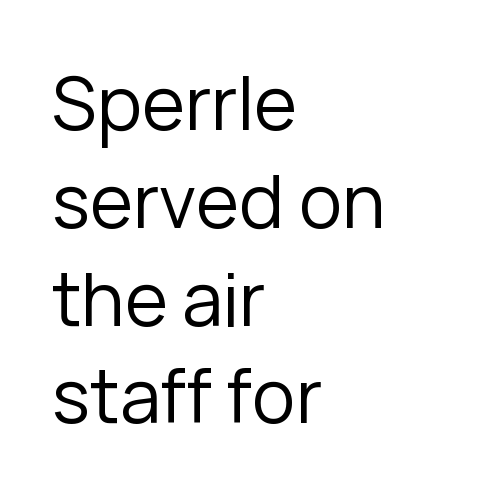
Each row of text sits above clean, open space. Note: no serifs on the glyphs. In terms of letterspacing, this is plain default setting. The lines sit at an ordinary, default distance from one another.
